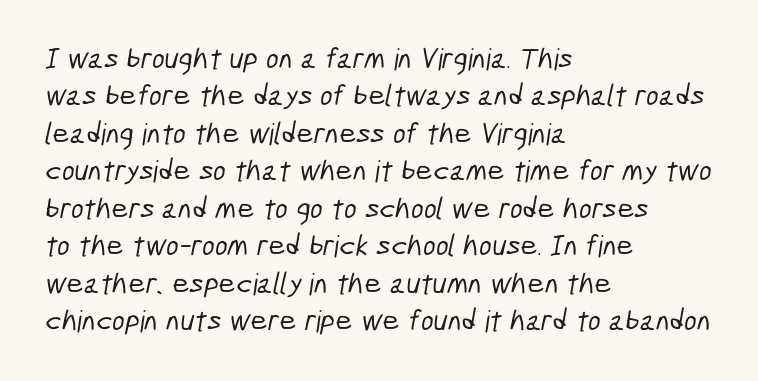
Q: Is the typeface a serif or a sans-serif typeface? A: Sans-serif.
Q: Is the text underlined? A: No.
Q: How is the paragraph aligned? A: Left-aligned.
Q: Is the spacing between letters normal or unusually wide? A: Normal.
Q: Is the spacing between lines tight, normal or loose? A: Normal.
Q: Width (condensed, normal, or wide)? A: Condensed.
Q: Stroke contrast? A: Low.
Q: x-height? A: Medium.
Q: Monospaced? A: No.
